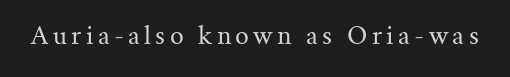
Only glyphs here, with clear space below each row. Posture: upright roman. The font is comparable to plain body text, perhaps lighter.
